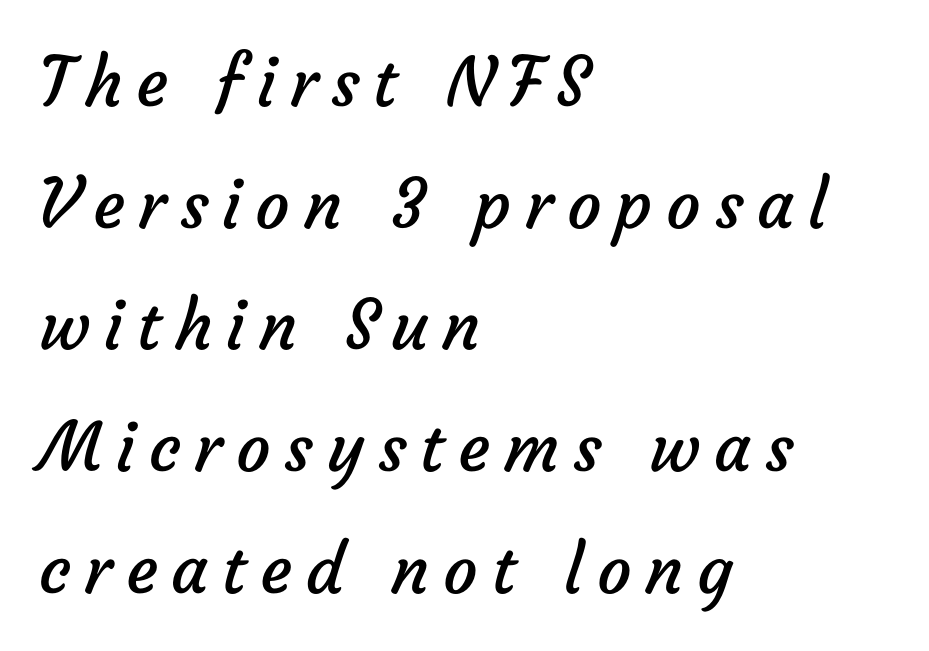
The rendering shows plain stroke endings on the letterforms — a sans-serif design. Do the characters align in a grid? No, the font is proportional. Just letters on the line, the space beneath them empty. The weight would be labelled regular, book, light, or lighter still.
